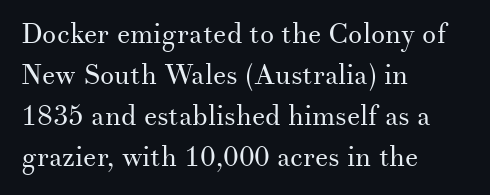
Q: Is the text bold? A: No.
Q: Is the text italic (slanted)? A: No, it is upright.
Q: Is the typeface a serif or a sans-serif typeface? A: Serif.
Q: Is the text underlined? A: No.
Q: How is the paragraph aligned? A: Left-aligned.
Q: Is the spacing between letters normal or unusually wide? A: Normal.
Q: Is the spacing between lines tight, normal or loose? A: Normal.
Q: Width (condensed, normal, or wide)? A: Normal.
Q: Stroke contrast? A: Medium.
Q: x-height? A: Small.
Q: Monospaced? A: No.
